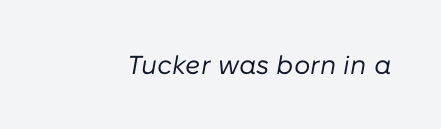
{"italic": "yes", "lean": "right", "slant_degrees": 10, "bold": "no", "underline": "no", "letter_spacing": "normal", "letter_spacing_em": 0.0, "glyph_px": 26}
